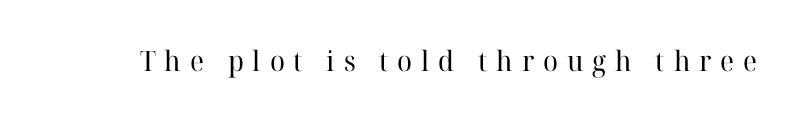
Q: Is the text bold? A: No.
Q: Is the text italic (slanted)? A: No, it is upright.
Q: Is the typeface a serif or a sans-serif typeface? A: Serif.
Q: Is the text underlined? A: No.
Q: Is the spacing between letters normal or unusually wide? A: Unusually wide.
Q: Width (condensed, normal, or wide)? A: Normal.
Q: Stroke contrast? A: High.
Q: x-height? A: Medium.
Q: Monospaced? A: No.
